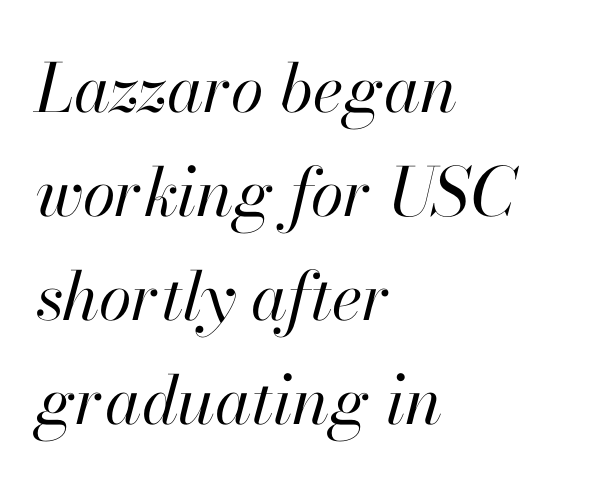
The image shows 67 px regular-weight type, italic (leaning right); set left-aligned, normal line spacing (1.55x), normal letter spacing, not underlined; high stroke contrast and a small x-height.
